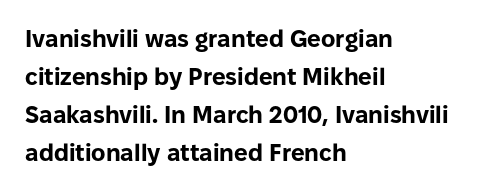
{"italic": "no", "bold": "yes", "underline": "no", "align": "left", "line_spacing": "normal", "line_spacing_ratio": 1.58, "letter_spacing": "normal", "letter_spacing_em": 0.0, "glyph_px": 24}
